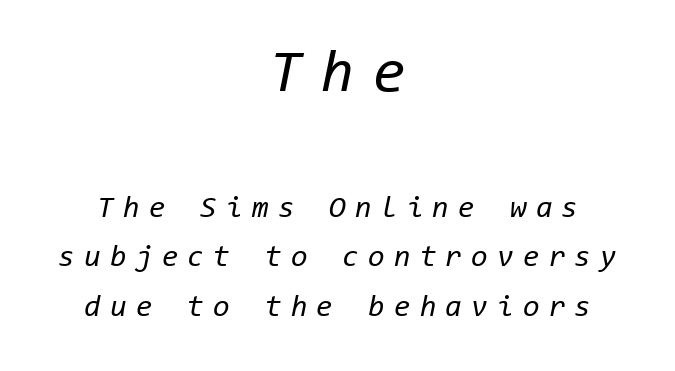
Plain, unruled lines of type. A student would call this center alignment; a typographer would say set centered. Short note: letters widely spaced. In this sample the first text group is rendered at the bigger scale.
